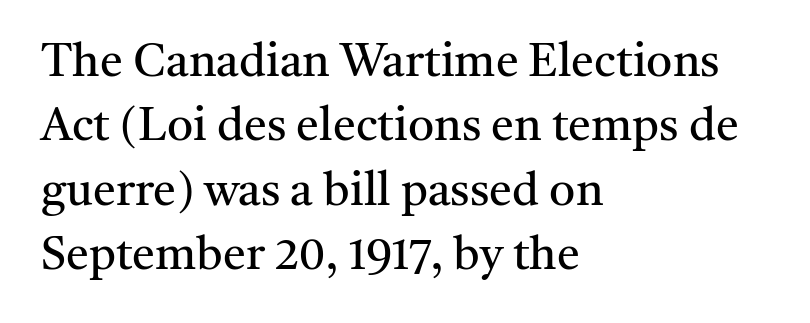
{"serif": "yes", "italic": "no", "bold": "no", "weight": "regular", "width": "normal", "stroke_contrast": "medium", "x_height": "medium", "monospaced": "no", "underline": "no", "align": "left", "line_spacing": "normal", "line_spacing_ratio": 1.4, "letter_spacing": "normal", "letter_spacing_em": 0.0, "glyph_px": 46}
